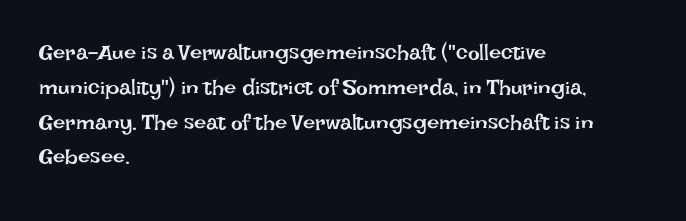
Q: Is the text bold? A: No.
Q: Is the text italic (slanted)? A: No, it is upright.
Q: Is the text underlined? A: No.
Q: How is the paragraph aligned? A: Left-aligned.
Q: Is the spacing between letters normal or unusually wide? A: Normal.
Q: Is the spacing between lines tight, normal or loose? A: Normal.
